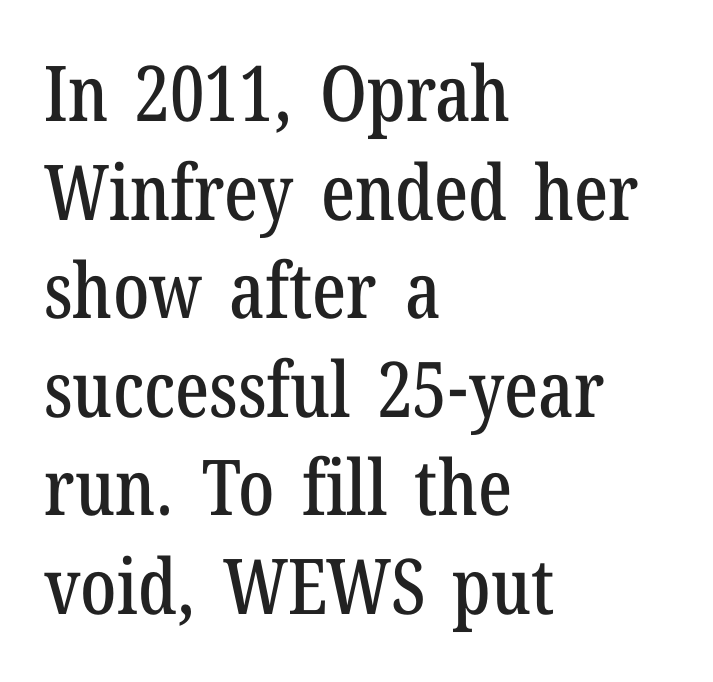
A bare baseline throughout the passage. Quick note: not italic, upright. This sample uses plain, unmodified letter spacing. Character widths vary here, with narrow letters taking less room than wide ones.
